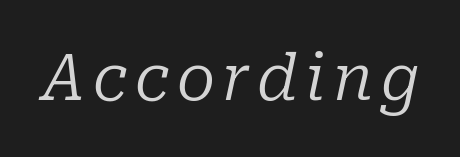
{"serif": "yes", "italic": "yes", "lean": "right", "slant_degrees": 10, "bold": "no", "weight": "regular", "width": "normal", "stroke_contrast": "low", "x_height": "medium", "monospaced": "no", "underline": "no", "glyph_px": 63}
